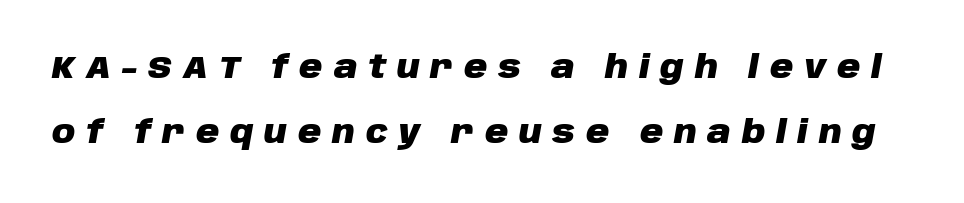
{"italic": "yes", "lean": "right", "slant_degrees": 10, "bold": "yes", "weight": "heavy", "width": "normal", "stroke_contrast": "low", "x_height": "large", "monospaced": "no", "underline": "no", "line_spacing": "loose", "line_spacing_ratio": 2.03, "letter_spacing": "wide", "letter_spacing_em": 0.34, "glyph_px": 32}
